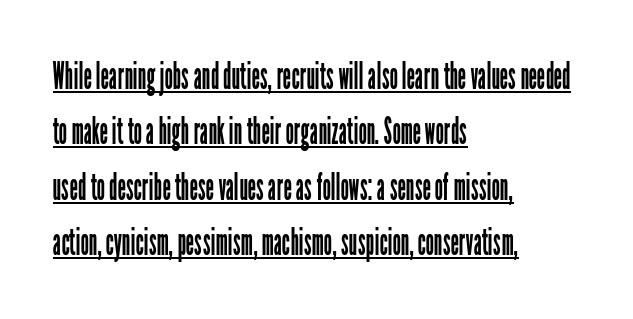
Q: Is the text bold? A: No.
Q: Is the text italic (slanted)? A: No, it is upright.
Q: Is the typeface a serif or a sans-serif typeface? A: Sans-serif.
Q: Is the text underlined? A: Yes.
Q: How is the paragraph aligned? A: Left-aligned.
Q: Is the spacing between letters normal or unusually wide? A: Normal.
Q: Is the spacing between lines tight, normal or loose? A: Normal.
Q: Width (condensed, normal, or wide)? A: Condensed.
Q: Stroke contrast? A: Low.
Q: x-height? A: Medium.
Q: Monospaced? A: No.
